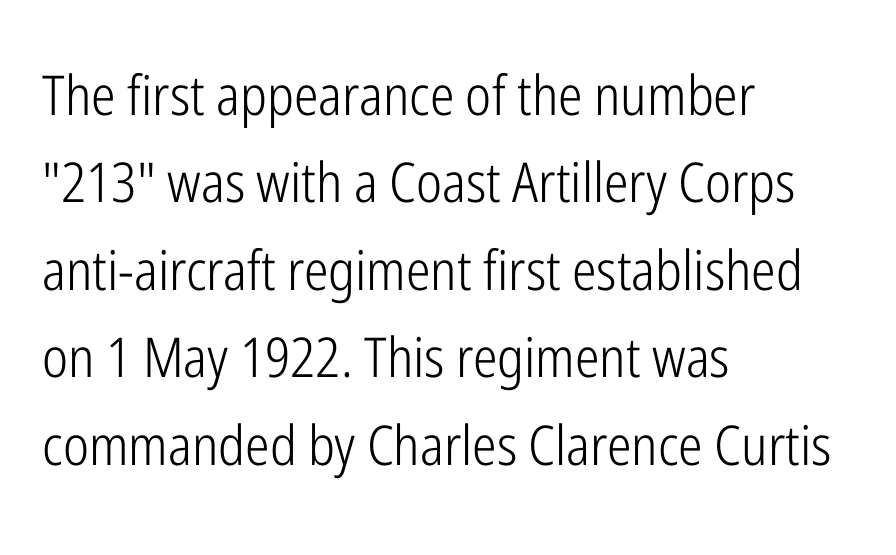
Q: Is the text bold? A: No.
Q: Is the text italic (slanted)? A: No, it is upright.
Q: Is the typeface a serif or a sans-serif typeface? A: Sans-serif.
Q: Is the text underlined? A: No.
Q: How is the paragraph aligned? A: Left-aligned.
Q: Is the spacing between letters normal or unusually wide? A: Normal.
Q: Is the spacing between lines tight, normal or loose? A: Normal.
Q: Width (condensed, normal, or wide)? A: Condensed.
Q: Stroke contrast? A: Low.
Q: x-height? A: Medium.
Q: Monospaced? A: No.
